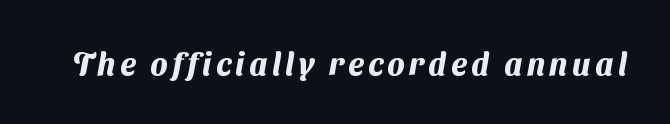
Q: Is the text bold? A: Yes.
Q: Is the typeface a serif or a sans-serif typeface? A: Sans-serif.
Q: Is the text underlined? A: No.
Q: Width (condensed, normal, or wide)? A: Normal.
Q: Stroke contrast? A: Medium.
Q: x-height? A: Medium.
Q: Monospaced? A: No.
